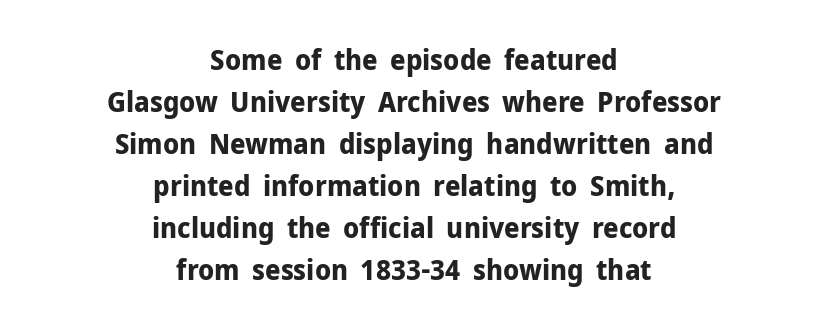
{"serif": "no", "italic": "no", "bold": "yes", "weight": "bold", "width": "normal", "stroke_contrast": "low", "x_height": "medium", "monospaced": "no", "underline": "no", "align": "center", "line_spacing": "normal", "line_spacing_ratio": 1.5, "letter_spacing": "normal", "letter_spacing_em": 0.0, "glyph_px": 28}
